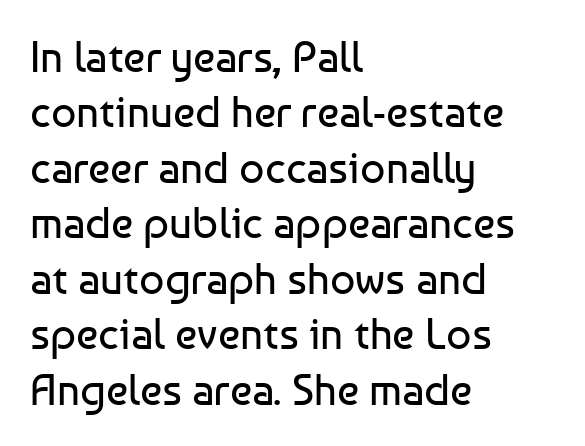
Q: Is the text bold? A: No.
Q: Is the text italic (slanted)? A: No, it is upright.
Q: Is the typeface a serif or a sans-serif typeface? A: Sans-serif.
Q: Is the text underlined? A: No.
Q: How is the paragraph aligned? A: Left-aligned.
Q: Is the spacing between letters normal or unusually wide? A: Normal.
Q: Is the spacing between lines tight, normal or loose? A: Normal.
Q: Width (condensed, normal, or wide)? A: Normal.
Q: Stroke contrast? A: Low.
Q: x-height? A: Medium.
Q: Monospaced? A: No.
